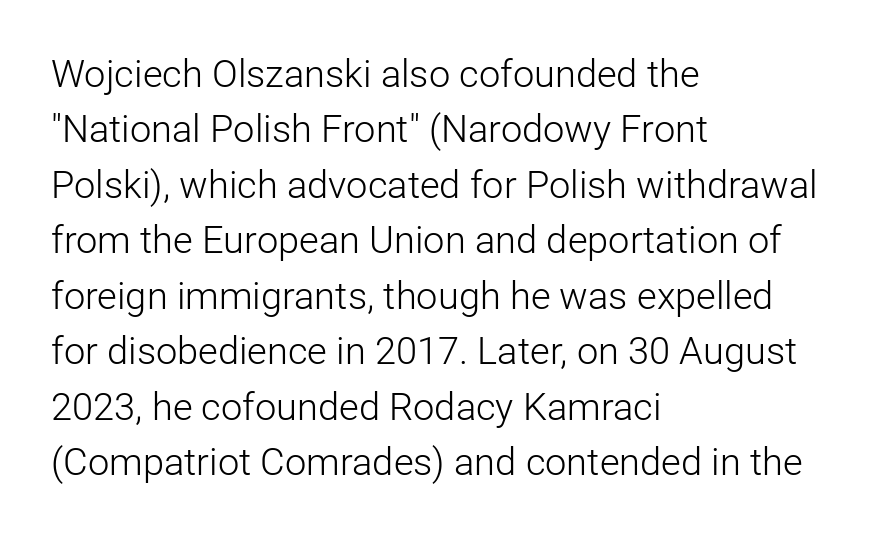
{"serif": "no", "italic": "no", "bold": "no", "weight": "light", "width": "normal", "stroke_contrast": "low", "x_height": "medium", "monospaced": "no", "underline": "no", "align": "left", "line_spacing": "normal", "line_spacing_ratio": 1.46, "letter_spacing": "normal", "letter_spacing_em": 0.0, "glyph_px": 38}
